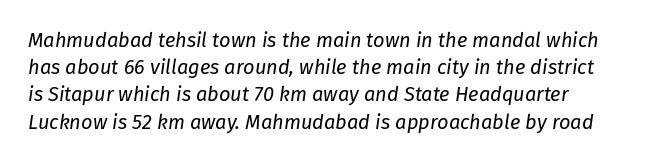
Q: Is the text bold? A: No.
Q: Is the text italic (slanted)? A: Yes, it leans right by about 8 degrees.
Q: Is the text underlined? A: No.
Q: Is the spacing between letters normal or unusually wide? A: Normal.
Q: Is the spacing between lines tight, normal or loose? A: Normal.
